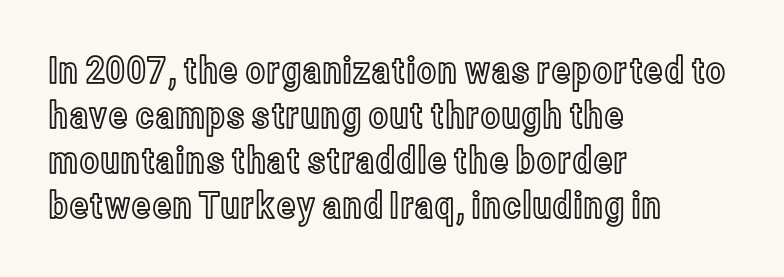
Q: Is the text italic (slanted)? A: No, it is upright.
Q: Is the text underlined? A: No.
Q: How is the paragraph aligned? A: Left-aligned.
Q: Is the spacing between letters normal or unusually wide? A: Normal.
Q: Width (condensed, normal, or wide)? A: Condensed.
Q: x-height? A: Medium.
Q: Monospaced? A: No.
